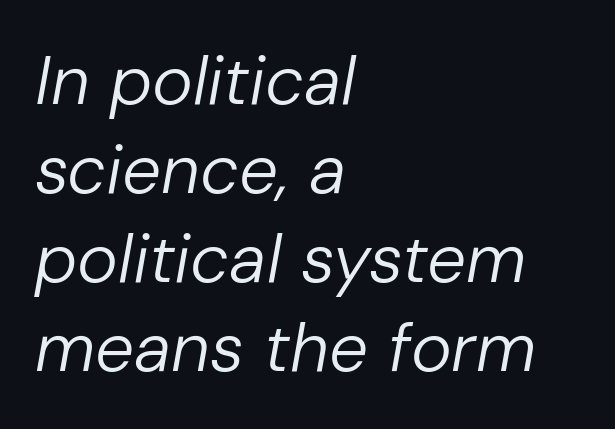
{"italic": "yes", "lean": "right", "slant_degrees": 10, "bold": "no", "weight": "regular", "width": "normal", "stroke_contrast": "low", "x_height": "medium", "monospaced": "no", "underline": "no", "align": "left", "line_spacing": "normal", "line_spacing_ratio": 1.29, "letter_spacing": "normal", "letter_spacing_em": 0.0, "glyph_px": 69}
